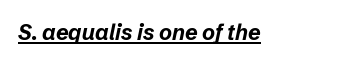
The image shows 22 px bold type, italic (leaning right); set normal letter spacing, underlined.
